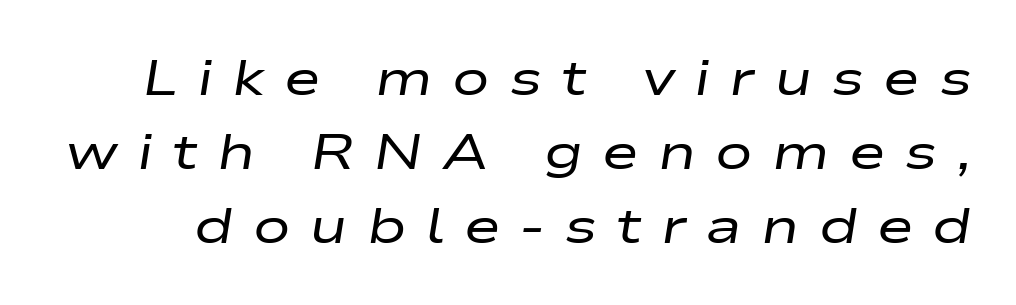
{"italic": "yes", "lean": "right", "slant_degrees": 9, "bold": "no", "weight": "regular", "width": "wide", "stroke_contrast": "low", "x_height": "medium", "monospaced": "no", "underline": "no", "line_spacing": "normal", "line_spacing_ratio": 1.48, "letter_spacing": "wide", "letter_spacing_em": 0.38, "glyph_px": 50}
